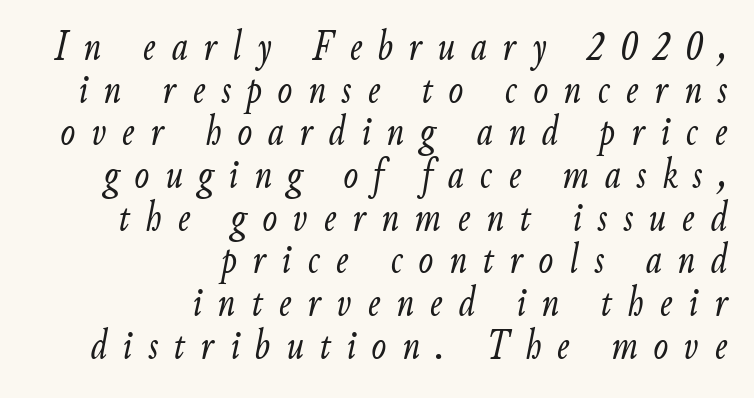
Does the lettering tilt? It does — this is italic. The passage shown is not underscored anywhere. The line texture is sparse and dotted thanks to wide tracking. This sample is right-justified, so line beginnings fall wherever the words allow. Is the stroke heavy? The answer is a plain regular-or-lighter.
